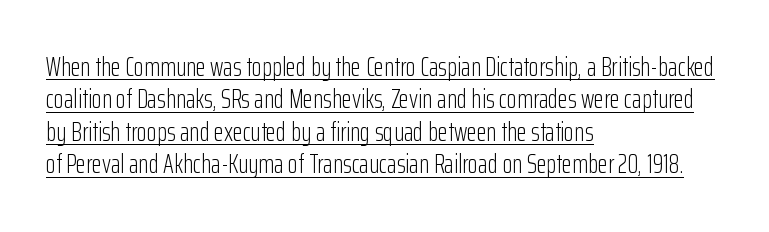
{"italic": "no", "bold": "no", "underline": "yes", "align": "left", "line_spacing": "normal", "line_spacing_ratio": 1.25, "letter_spacing": "normal", "letter_spacing_em": 0.0, "glyph_px": 26}
